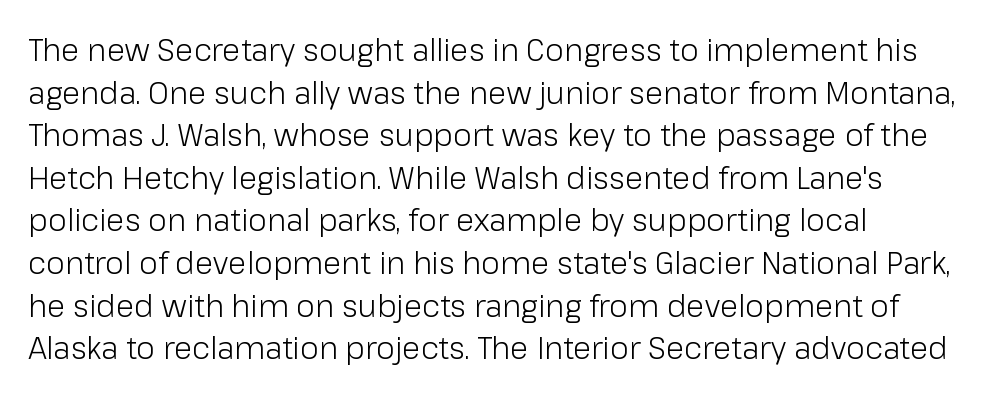
The image shows 30 px light sans-serif type, upright; set normal line spacing (1.42x), normal letter spacing, not underlined; low stroke contrast and a medium x-height.
